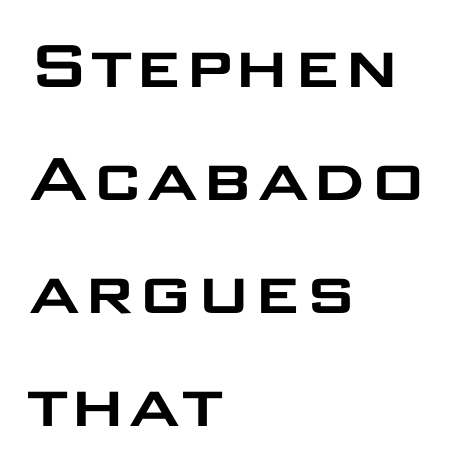
The image shows 78 px wide sans-serif type, upright; set left-aligned, normal line spacing (1.45x), normal letter spacing, not underlined; low stroke contrast and a large x-height.
